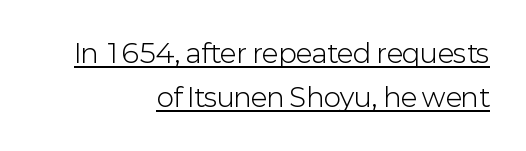
Q: Is the text bold? A: No.
Q: Is the text italic (slanted)? A: No, it is upright.
Q: Is the text underlined? A: Yes.
Q: How is the paragraph aligned? A: Right-aligned.
Q: Is the spacing between letters normal or unusually wide? A: Normal.
